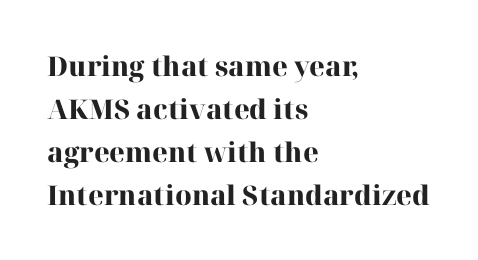
The image shows 27 px bold type, upright; set left-aligned, normal line spacing (1.59x), normal letter spacing, not underlined.
